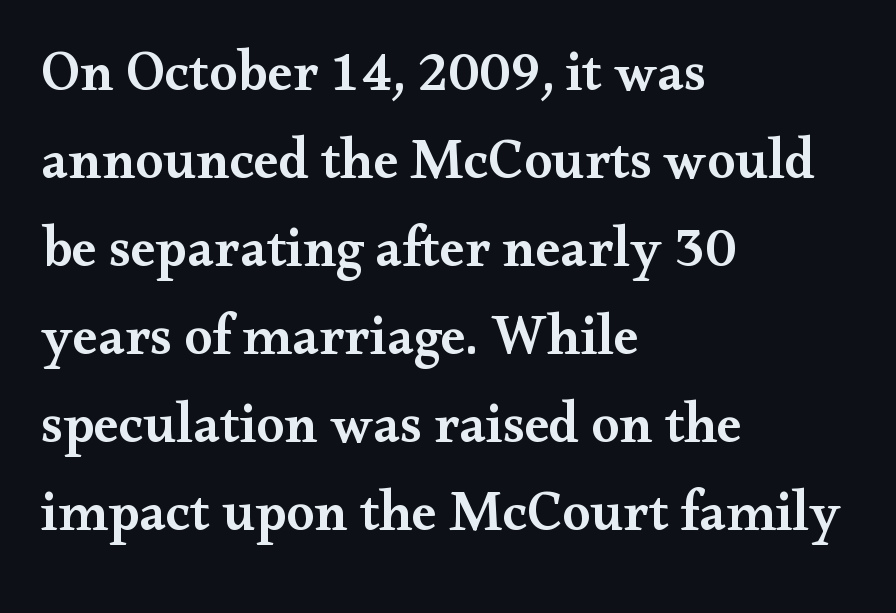
Q: Is the text bold? A: Semi-bold.
Q: Is the text italic (slanted)? A: No, it is upright.
Q: Is the typeface a serif or a sans-serif typeface? A: Serif.
Q: Is the text underlined? A: No.
Q: How is the paragraph aligned? A: Left-aligned.
Q: Is the spacing between letters normal or unusually wide? A: Normal.
Q: Is the spacing between lines tight, normal or loose? A: Normal.
Q: Width (condensed, normal, or wide)? A: Wide.
Q: Stroke contrast? A: Medium.
Q: x-height? A: Small.
Q: Monospaced? A: No.
